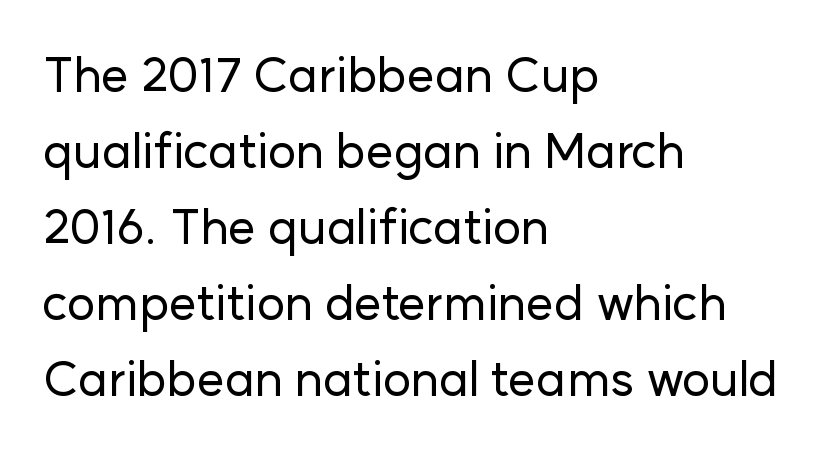
Q: Is the text italic (slanted)? A: No, it is upright.
Q: Is the typeface a serif or a sans-serif typeface? A: Sans-serif.
Q: Is the text underlined? A: No.
Q: How is the paragraph aligned? A: Left-aligned.
Q: Is the spacing between letters normal or unusually wide? A: Normal.
Q: Is the spacing between lines tight, normal or loose? A: Normal.
Q: Width (condensed, normal, or wide)? A: Normal.
Q: Stroke contrast? A: Low.
Q: x-height? A: Medium.
Q: Monospaced? A: No.
